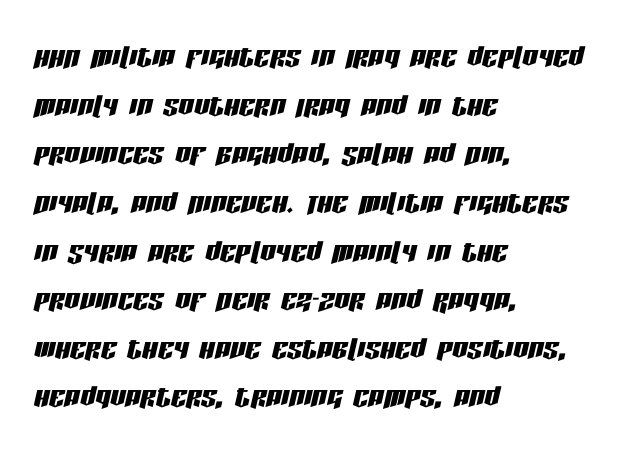
{"italic": "yes", "lean": "right", "slant_degrees": 13, "width": "condensed", "stroke_contrast": "low", "x_height": "large", "monospaced": "no", "underline": "no", "align": "left", "line_spacing": "normal", "line_spacing_ratio": 1.28, "letter_spacing": "normal", "letter_spacing_em": 0.0, "glyph_px": 38}
